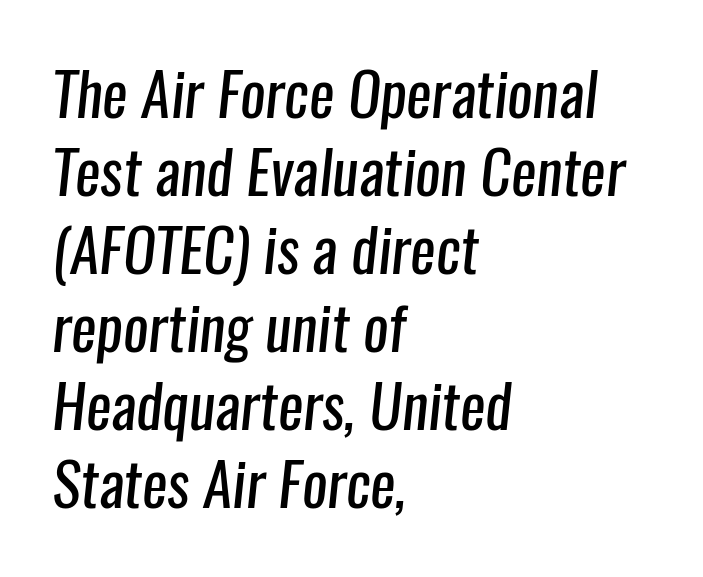
The image shows 60 px regular-weight, condensed sans-serif type; set left-aligned, normal line spacing (1.3x), normal letter spacing, not underlined; low stroke contrast and a medium x-height.
